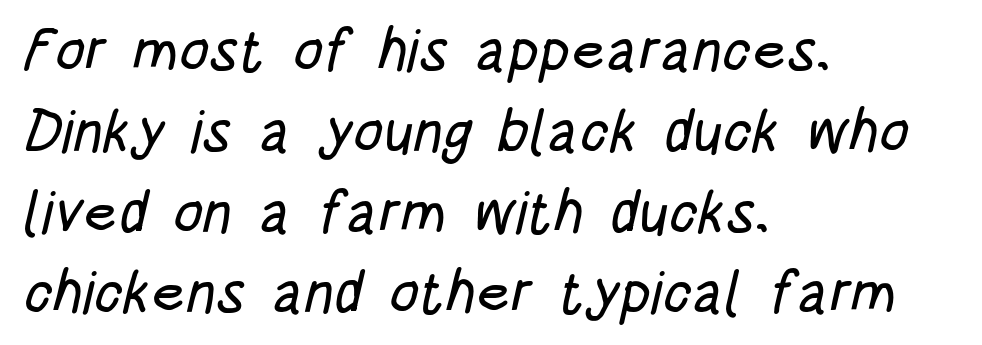
{"serif": "no", "width": "condensed", "stroke_contrast": "low", "x_height": "large", "monospaced": "no", "underline": "no", "align": "left", "line_spacing": "normal", "line_spacing_ratio": 1.37, "letter_spacing": "normal", "letter_spacing_em": 0.0, "glyph_px": 59}
